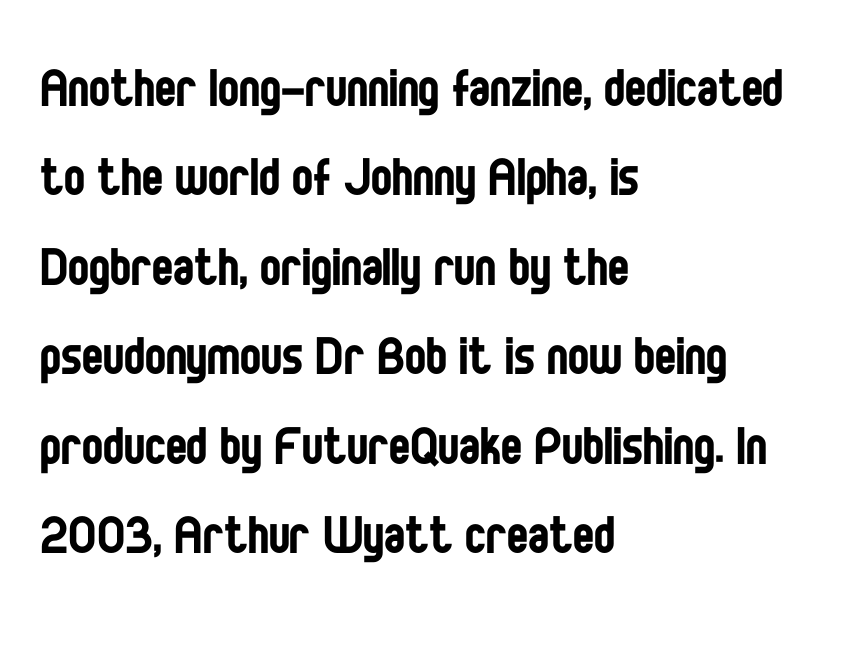
This sample uses a sans-serif face. Horizontal bands of white between lines are of average thickness. The typography opts for an upright posture over an oblique one. Does extra space separate the letters? No, they use regular spacing. Layout note: lines flush left. Each stroke keeps to a modest, everyday thickness or less.
